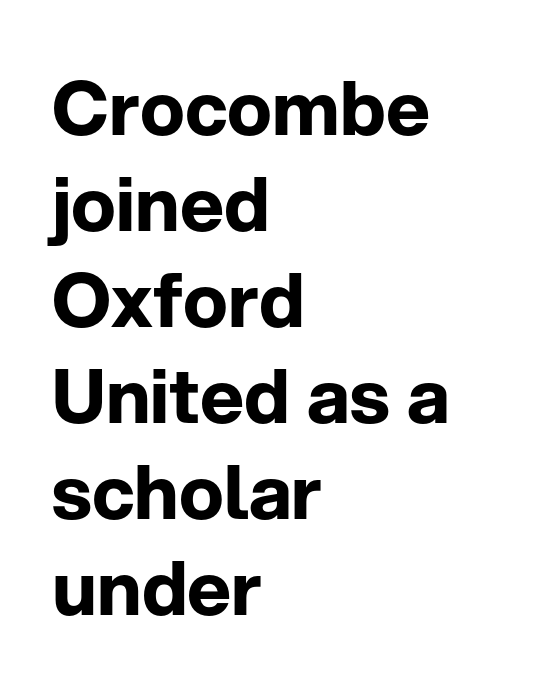
Proportional: the letters do not fall into vertical columns. Note: no serifs on the glyphs. The letters stand straight up with perfectly vertical stems. Descender tails drop into unmarked territory. Typeset ragged right — the left edge is the straight one.
